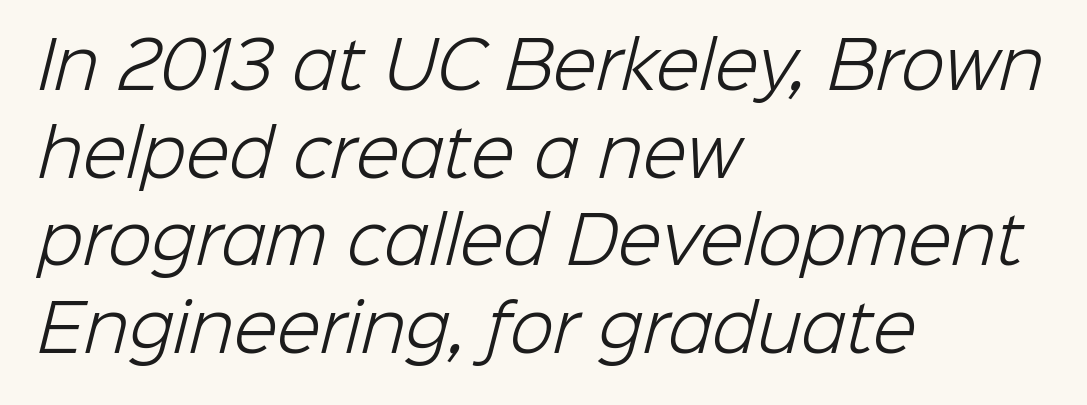
{"serif": "no", "bold": "no", "weight": "light", "width": "normal", "stroke_contrast": "low", "x_height": "medium", "monospaced": "no", "underline": "no", "align": "left", "line_spacing": "normal", "line_spacing_ratio": 1.37, "letter_spacing": "normal", "letter_spacing_em": 0.0, "glyph_px": 64}
